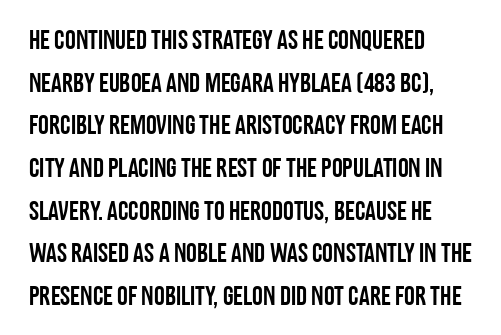
The words here are not underlined. Upright lettering throughout. This rendering leaves character spacing at its baseline value. These lines stack with their left ends in a neat column. Vertical spacing — default.
